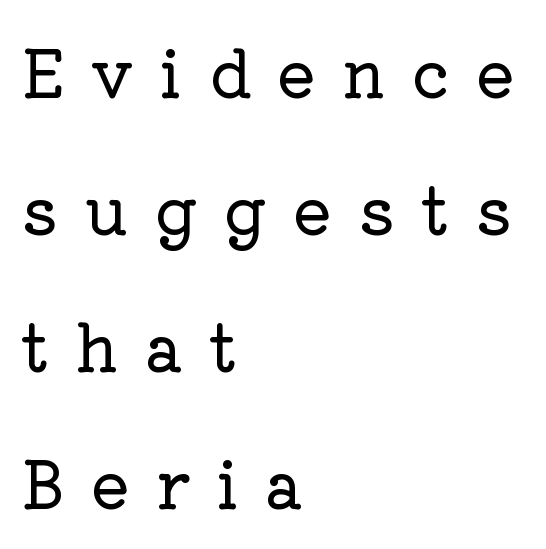
Q: Is the text italic (slanted)? A: No, it is upright.
Q: Is the typeface a serif or a sans-serif typeface? A: Serif.
Q: Is the text underlined? A: No.
Q: How is the paragraph aligned? A: Left-aligned.
Q: Is the spacing between letters normal or unusually wide? A: Unusually wide.
Q: Is the spacing between lines tight, normal or loose? A: Loose.
Q: Width (condensed, normal, or wide)? A: Normal.
Q: Stroke contrast? A: Low.
Q: x-height? A: Medium.
Q: Monospaced? A: No.
